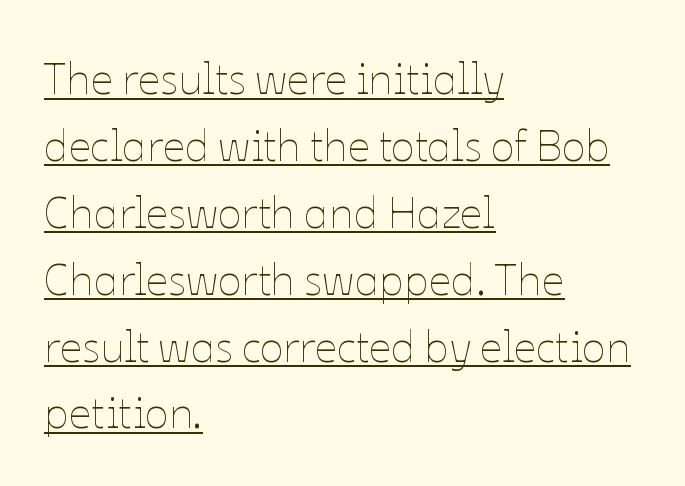
The image shows 44 px thin type, upright; set left-aligned, normal line spacing (1.52x), normal letter spacing, underlined; low stroke contrast and a medium x-height.
